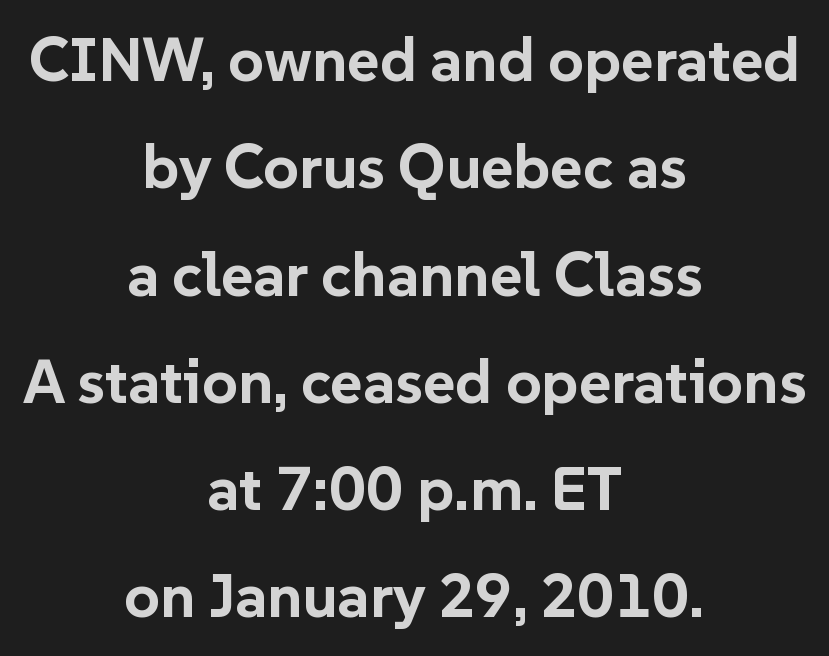
{"serif": "no", "italic": "no", "bold": "yes", "weight": "bold", "width": "normal", "stroke_contrast": "low", "x_height": "medium", "monospaced": "no", "underline": "no", "align": "center", "line_spacing_ratio": 1.73, "letter_spacing": "normal", "letter_spacing_em": 0.0, "glyph_px": 62}
